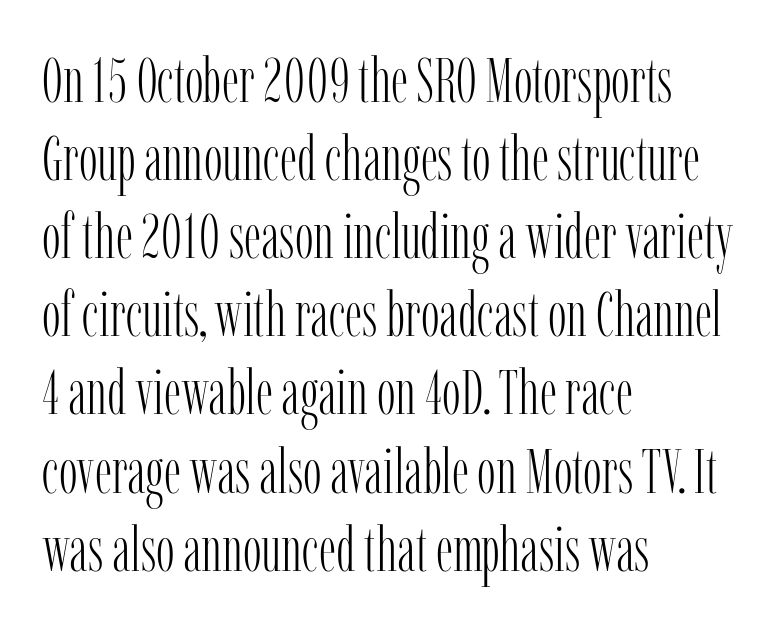
{"serif": "yes", "italic": "no", "bold": "no", "weight": "light", "width": "condensed", "stroke_contrast": "low", "x_height": "medium", "monospaced": "no", "underline": "no", "align": "left", "line_spacing_ratio": 1.24, "letter_spacing": "normal", "letter_spacing_em": 0.0, "glyph_px": 63}
